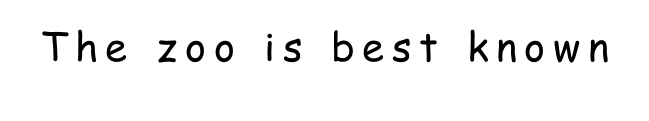
The gap between lines stays unmarked. Every character sits straight up, as roman type does. No letter is thick-stroked: the sample isn't bold. The passage shown is typed in a proportional face where columns would drift. Each letter's strokes conclude bluntly, with no projecting serifs.
